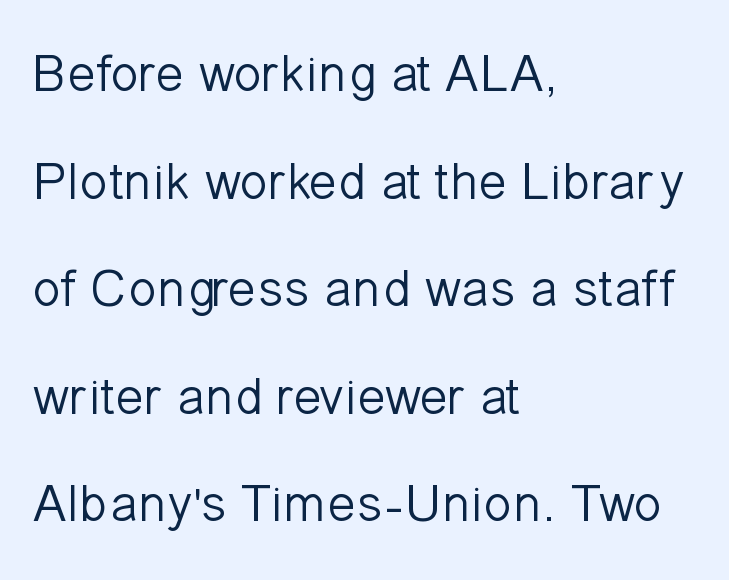
Q: Is the text bold? A: No.
Q: Is the text italic (slanted)? A: No, it is upright.
Q: Is the typeface a serif or a sans-serif typeface? A: Sans-serif.
Q: Is the text underlined? A: No.
Q: How is the paragraph aligned? A: Left-aligned.
Q: Is the spacing between letters normal or unusually wide? A: Normal.
Q: Is the spacing between lines tight, normal or loose? A: Loose.
Q: Width (condensed, normal, or wide)? A: Normal.
Q: Stroke contrast? A: Low.
Q: x-height? A: Medium.
Q: Monospaced? A: No.
